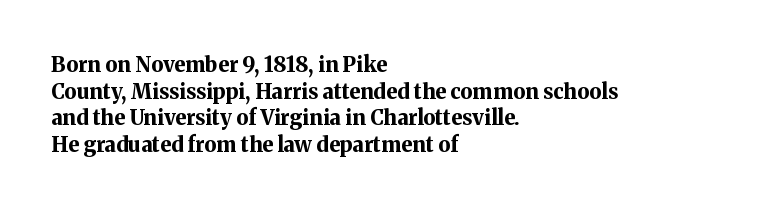
{"italic": "no", "bold": "yes", "underline": "no", "align": "left", "line_spacing": "normal", "line_spacing_ratio": 1.27, "letter_spacing": "normal", "letter_spacing_em": 0.0, "glyph_px": 21}
